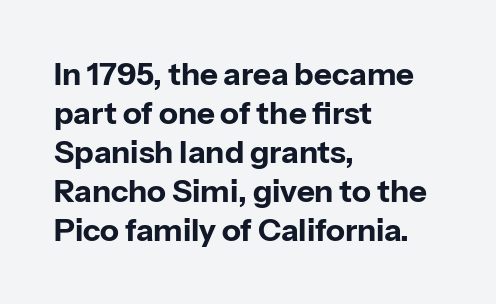
{"serif": "no", "italic": "no", "bold": "yes", "weight": "bold", "width": "normal", "stroke_contrast": "low", "x_height": "medium", "monospaced": "no", "underline": "no", "align": "left", "line_spacing": "normal", "line_spacing_ratio": 1.26, "letter_spacing": "normal", "letter_spacing_em": 0.0, "glyph_px": 31}
